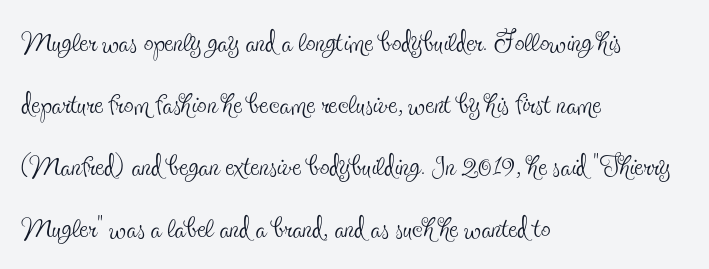
Is the stroke heavy? The answer is a plain regular-or-lighter. A bare baseline throughout the passage. Is this a sans? No — the strokes have serifs. This sample has the flowing, uneven cadence of proportional lettering. Visually the block forms a straight wall on the left and a jagged coastline on the right.
